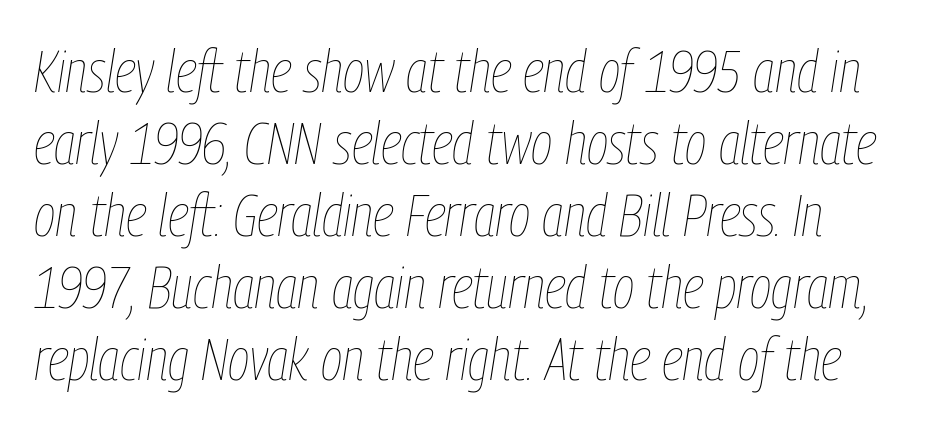
{"italic": "yes", "lean": "right", "slant_degrees": 9, "bold": "no", "weight": "thin", "width": "condensed", "stroke_contrast": "low", "x_height": "medium", "monospaced": "no", "underline": "no", "line_spacing_ratio": 1.22, "letter_spacing": "normal", "letter_spacing_em": 0.0, "glyph_px": 59}
